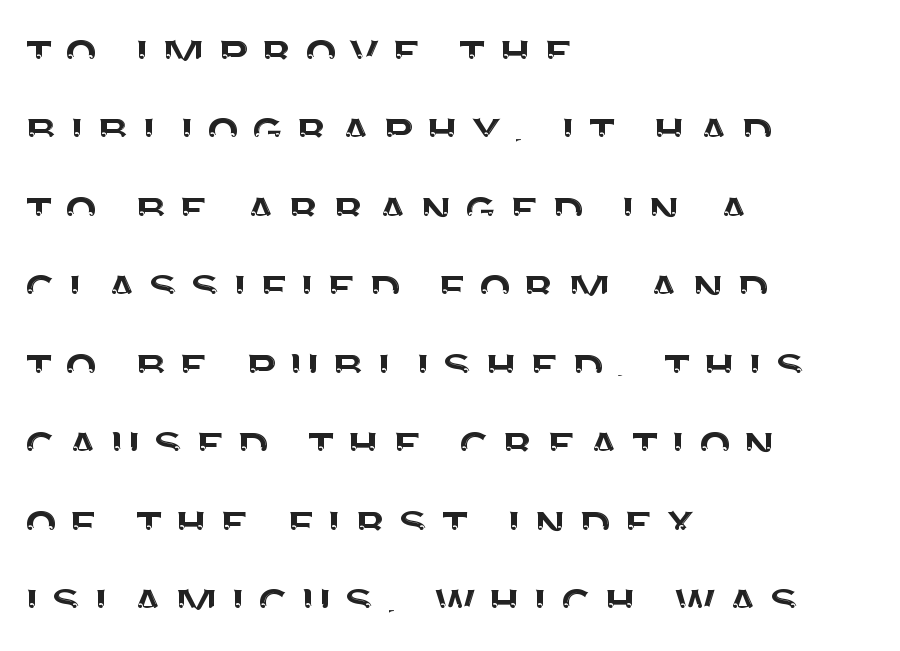
Compared with typical body copy, the letter spacing here is much looser. Think of a printed novel: that variable character pitch is what you see here. The setting favours the left margin, as ordinary paragraphs usually do. Reading down the column, the eye jumps a familiar distance to each next line. Ascenders rise straight up at ninety degrees. Quick note: underline off.
